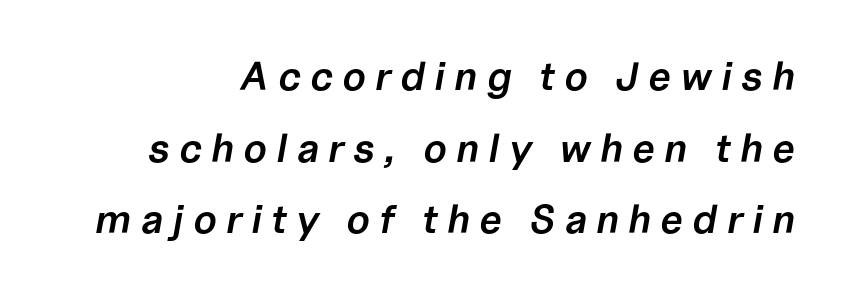
{"italic": "yes", "lean": "right", "slant_degrees": 10, "bold": "semi", "weight": "semibold", "width": "normal", "stroke_contrast": "low", "x_height": "medium", "monospaced": "no", "underline": "no", "align": "right", "line_spacing_ratio": 1.79, "letter_spacing": "wide", "letter_spacing_em": 0.23, "glyph_px": 40}
